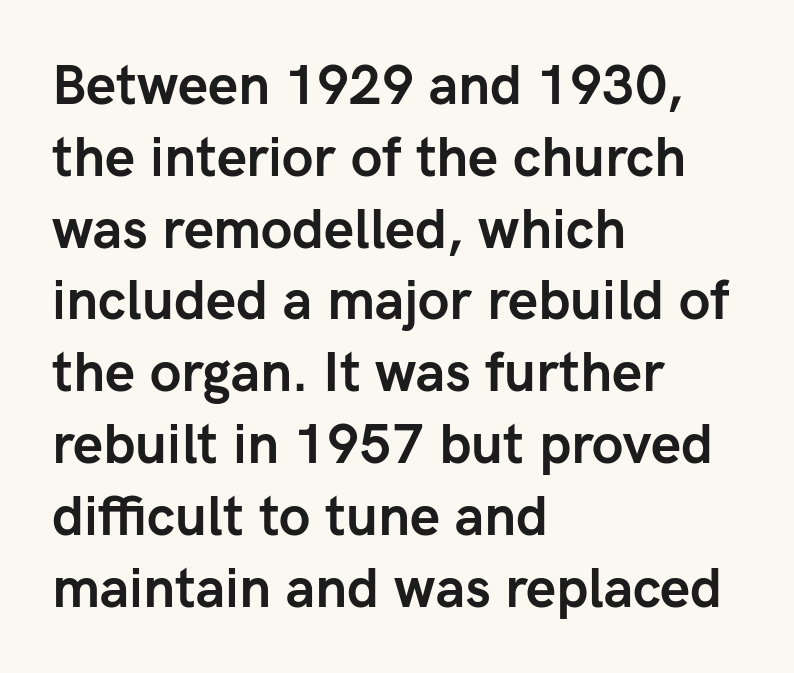
The image shows 54 px semibold sans-serif type, upright; set left-aligned, normal line spacing (1.33x), normal letter spacing, not underlined; low stroke contrast and a medium x-height.
